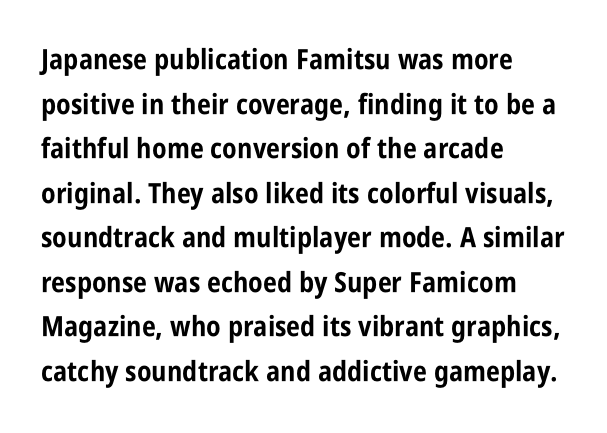
The image shows 28 px bold, condensed sans-serif type, upright; set left-aligned, normal line spacing (1.59x), normal letter spacing, not underlined; low stroke contrast and a large x-height.
